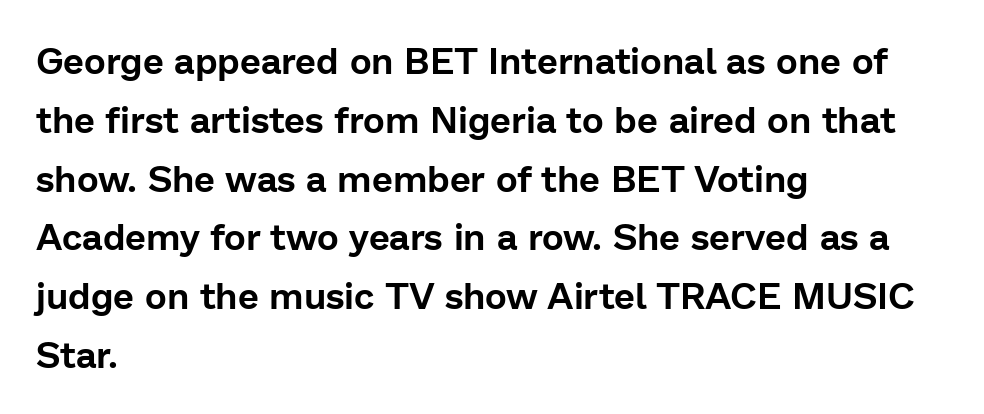
The image shows 37 px sans-serif type, upright; set left-aligned, normal line spacing (1.59x), normal letter spacing, not underlined; low stroke contrast and a medium x-height.
